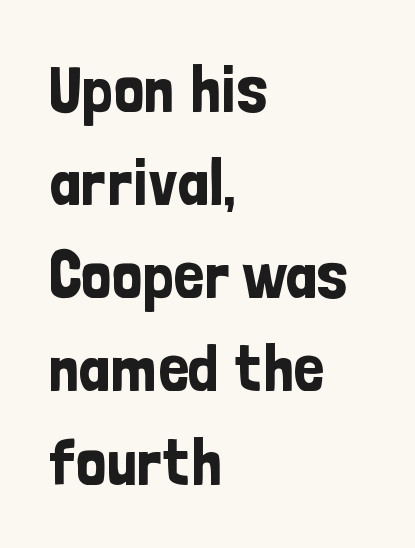
Notice how the passage keeps a crisp vertical edge on the left only. Decoration check: the copy has no underline. This sample uses a sans-serif face. Is this a fixed-width face? No — the glyphs have proportional, varying widths. The rendering keeps characters at their native spacing. Italic: no, the glyphs are upright roman.
